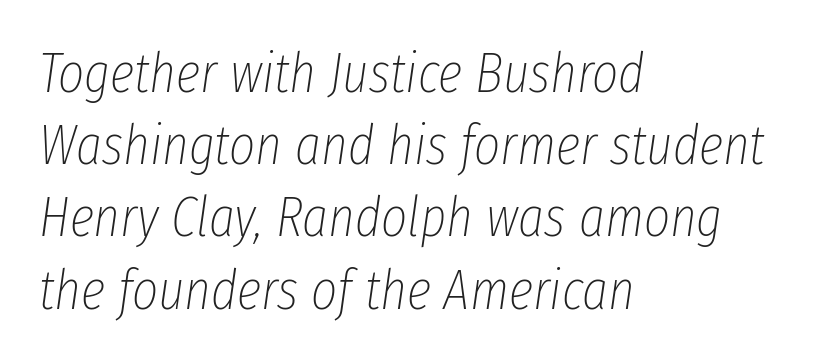
Nobody drew a line under any word here. On a weight scale, this lands at 450 or below. Students, observe: this is what conventionally led text looks like. Which margin do the lines hug? The left one — the right edge is uneven. The horizontal fit of the characters is conventional and even.
